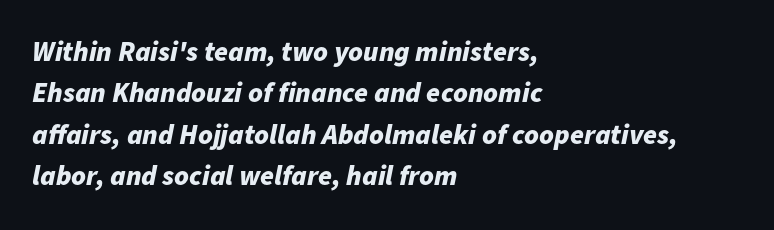
{"italic": "yes", "lean": "right", "slant_degrees": 11, "bold": "yes", "weight": "bold", "width": "normal", "stroke_contrast": "low", "x_height": "medium", "monospaced": "no", "underline": "no", "align": "left", "line_spacing": "normal", "line_spacing_ratio": 1.48, "letter_spacing": "normal", "letter_spacing_em": 0.0, "glyph_px": 28}
